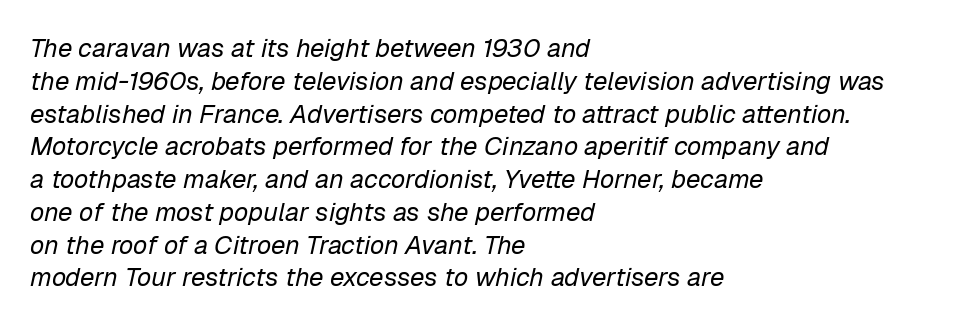
Q: Is the text bold? A: No.
Q: Is the text italic (slanted)? A: Yes, it leans right by about 12 degrees.
Q: Is the text underlined? A: No.
Q: How is the paragraph aligned? A: Left-aligned.
Q: Is the spacing between letters normal or unusually wide? A: Normal.
Q: Is the spacing between lines tight, normal or loose? A: Normal.
